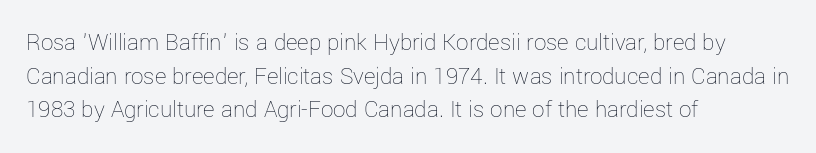
{"italic": "no", "bold": "no", "underline": "no", "align": "left", "line_spacing": "normal", "line_spacing_ratio": 1.35, "letter_spacing": "normal", "letter_spacing_em": 0.0, "glyph_px": 25}
